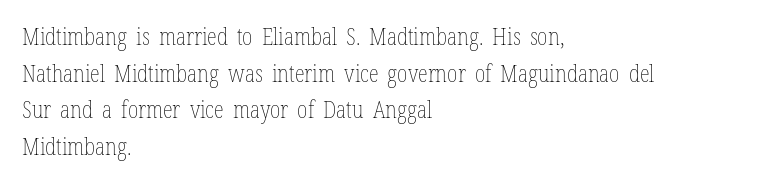
Q: Is the text bold? A: No.
Q: Is the text italic (slanted)? A: No, it is upright.
Q: Is the text underlined? A: No.
Q: How is the paragraph aligned? A: Left-aligned.
Q: Is the spacing between letters normal or unusually wide? A: Normal.
Q: Is the spacing between lines tight, normal or loose? A: Normal.
